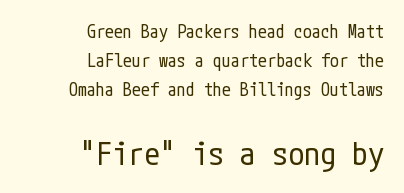
The letterforms sit shoulder to shoulder at normal distance. Is the stroke heavy? The answer is a plain regular-or-lighter. Vertical strokes here are truly vertical. Larger block? The one below; the one above is distinctly smaller.
